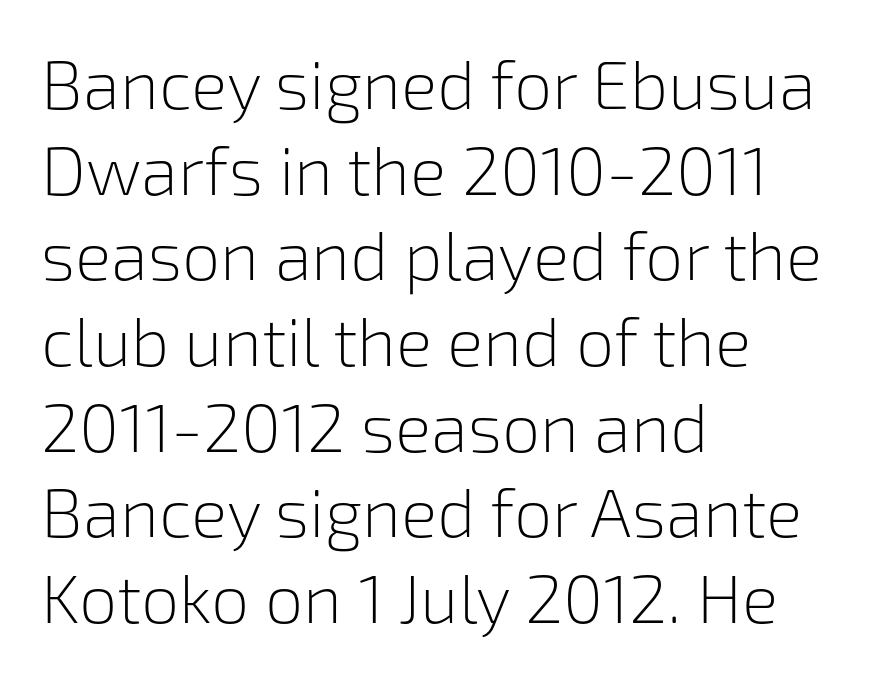
Q: Is the text bold? A: No.
Q: Is the text italic (slanted)? A: No, it is upright.
Q: Is the typeface a serif or a sans-serif typeface? A: Sans-serif.
Q: Is the text underlined? A: No.
Q: How is the paragraph aligned? A: Left-aligned.
Q: Is the spacing between letters normal or unusually wide? A: Normal.
Q: Is the spacing between lines tight, normal or loose? A: Normal.
Q: Width (condensed, normal, or wide)? A: Normal.
Q: Stroke contrast? A: Low.
Q: x-height? A: Medium.
Q: Monospaced? A: No.
